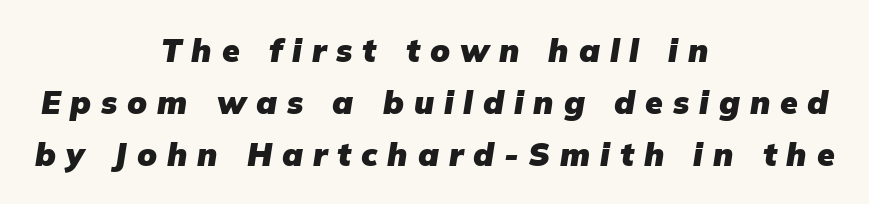
The image shows 32 px heavy type, italic (leaning right); set centered, normal line spacing (1.63x), unusually wide letter spacing (+0.31 em), not underlined; low stroke contrast and a medium x-height.
